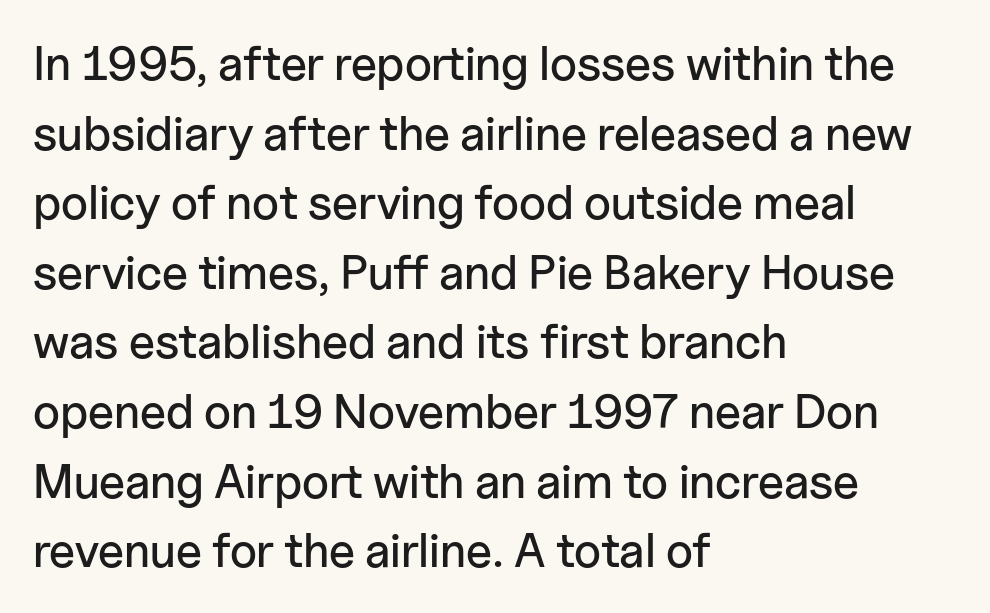
The image shows 48 px sans-serif type, upright; set left-aligned, normal line spacing (1.45x), normal letter spacing, not underlined; low stroke contrast and a medium x-height.
